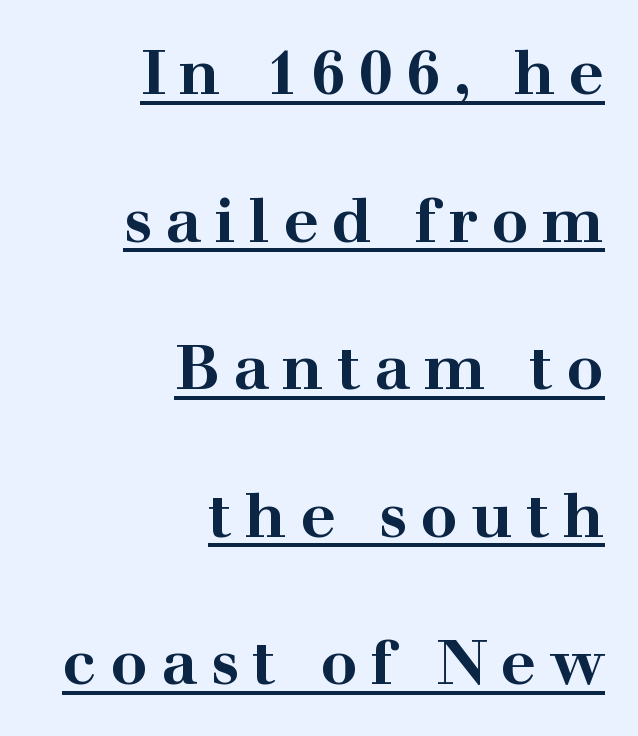
The image shows 62 px bold, wide serif type, upright; set right-aligned, loose line spacing (2.38x), unusually wide letter spacing (+0.21 em), underlined; high stroke contrast and a medium x-height.
